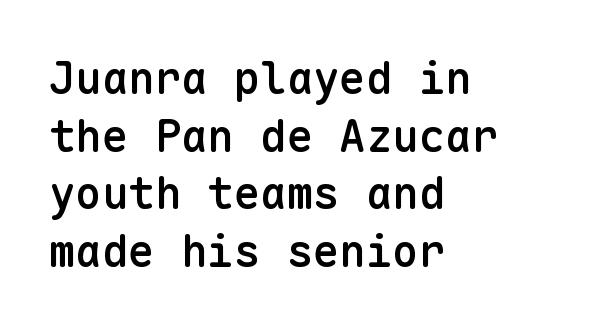
Q: Is the text bold? A: Semi-bold.
Q: Is the text italic (slanted)? A: No, it is upright.
Q: Is the typeface a serif or a sans-serif typeface? A: Sans-serif.
Q: Is the text underlined? A: No.
Q: How is the paragraph aligned? A: Left-aligned.
Q: Is the spacing between letters normal or unusually wide? A: Normal.
Q: Is the spacing between lines tight, normal or loose? A: Normal.
Q: Width (condensed, normal, or wide)? A: Normal.
Q: Stroke contrast? A: Low.
Q: x-height? A: Medium.
Q: Monospaced? A: Yes.
